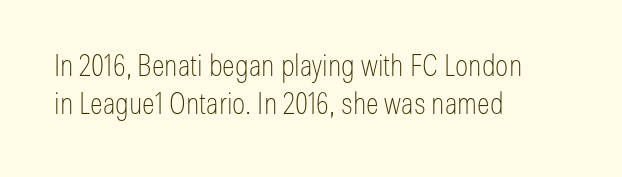
Q: Is the text bold? A: No.
Q: Is the text italic (slanted)? A: No, it is upright.
Q: Is the typeface a serif or a sans-serif typeface? A: Sans-serif.
Q: Is the text underlined? A: No.
Q: How is the paragraph aligned? A: Left-aligned.
Q: Is the spacing between letters normal or unusually wide? A: Normal.
Q: Is the spacing between lines tight, normal or loose? A: Normal.
Q: Width (condensed, normal, or wide)? A: Condensed.
Q: Stroke contrast? A: Low.
Q: x-height? A: Medium.
Q: Monospaced? A: No.
